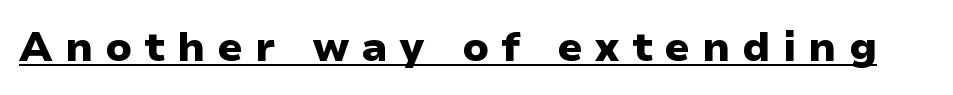
Q: Is the text bold? A: Yes.
Q: Is the text italic (slanted)? A: No, it is upright.
Q: Is the typeface a serif or a sans-serif typeface? A: Sans-serif.
Q: Is the text underlined? A: Yes.
Q: Is the spacing between letters normal or unusually wide? A: Unusually wide.
Q: Width (condensed, normal, or wide)? A: Normal.
Q: Stroke contrast? A: Low.
Q: x-height? A: Medium.
Q: Monospaced? A: No.
